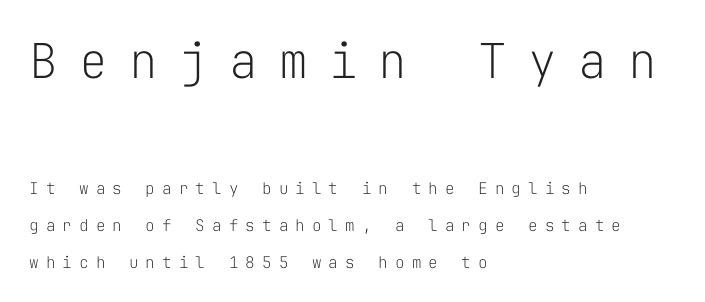
{"serif": "no", "italic": "no", "bold": "no", "weight": "light", "width": "normal", "stroke_contrast": "low", "x_height": "medium", "monospaced": "yes", "underline": "no", "align": "left", "line_spacing": "loose", "line_spacing_ratio": 2.29, "letter_spacing": "wide", "letter_spacing_em": 0.44, "larger_block": "first", "size_ratio": 3.0, "glyph_px": 48}
